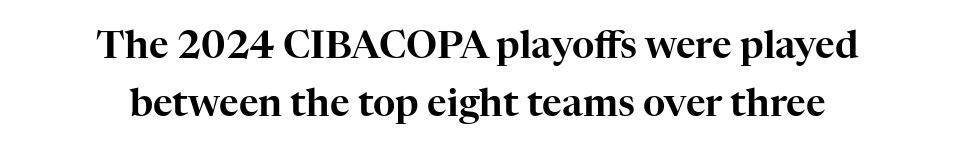
The face used here is proportionally spaced, like ordinary book or web type. I'd call this a serif setting — the letters wear small feet. The passage shown has conventional tracking throughout. A typesetter would call this leading conventional body-copy spacing. Descenders hang freely into open space. Every row of glyphs is offset so its center matches the block's center.
